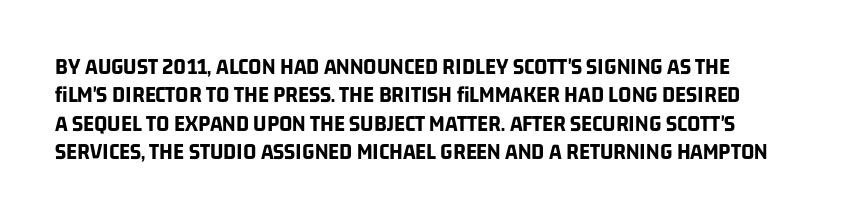
Q: Is the text bold? A: Yes.
Q: Is the text underlined? A: No.
Q: How is the paragraph aligned? A: Left-aligned.
Q: Is the spacing between letters normal or unusually wide? A: Normal.
